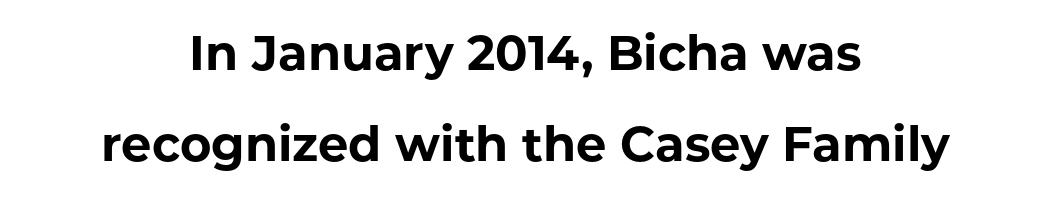
Students, this is bold: see how much ink each stroke carries. The axis of the letterforms is exactly vertical. The passage is arranged like a title page — every line centered. The face used here is proportionally spaced, like ordinary book or web type. The baseline area is clear. Caption: standard tracking, unaltered.
